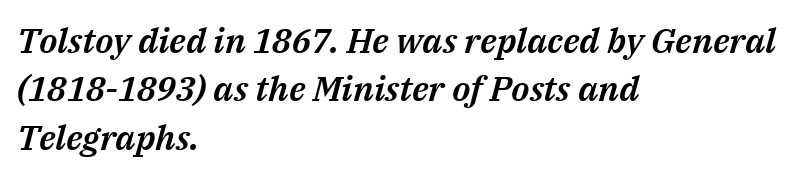
The space beneath each line is pristine and unruled. The leading is moderate, giving the passage an even texture. The rendering applies a slant to the glyphs. This sample has the flowing, uneven cadence of proportional lettering. Each line starts at the same left margin while the right side varies. Characters follow at the spacing the type designer built in.
